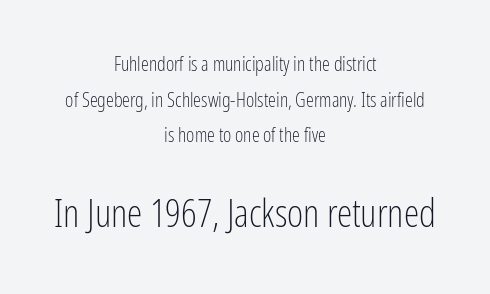
Heaviness? Minimal to ordinary, like unemphasized prose. Descenders hang freely into open space. The letterforms sit shoulder to shoulder at normal distance. The whitespace from short lines is split evenly between both sides. Letterform terminals end flat and unadorned throughout the passage. The axis of the letterforms is exactly vertical.
